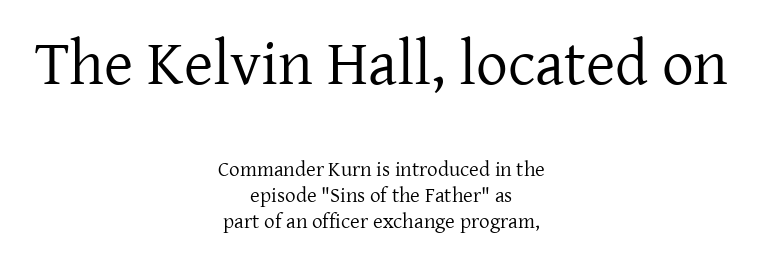
{"serif": "yes", "italic": "no", "bold": "no", "weight": "regular", "width": "normal", "stroke_contrast": "low", "x_height": "medium", "monospaced": "no", "underline": "no", "align": "center", "line_spacing_ratio": 1.24, "letter_spacing": "normal", "letter_spacing_em": 0.0, "larger_block": "first", "size_ratio": 3.0, "glyph_px": 63}
